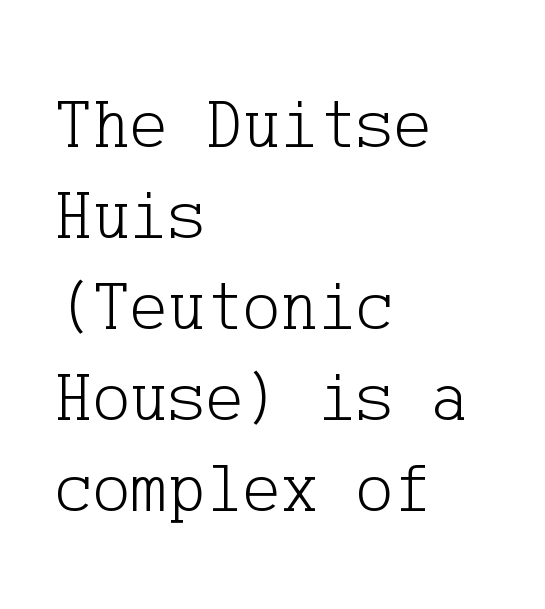
Quick note: underline off. Posture: vertical. How would I describe the line gaps? Plain and ordinary. The strokes are not fattened; the text isn't bold. Small tapered or slab feet sit at the stroke ends, so this counts as serif. The rendering keeps characters at their native spacing.
